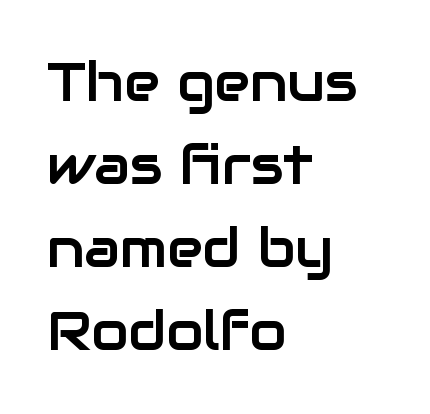
Is this a fixed-width face? No — the glyphs have proportional, varying widths. Type without underlining. Each new line begins a customary step beneath the previous one. Words appear dense and cohesive because spacing is normal. Upright lettering throughout.
